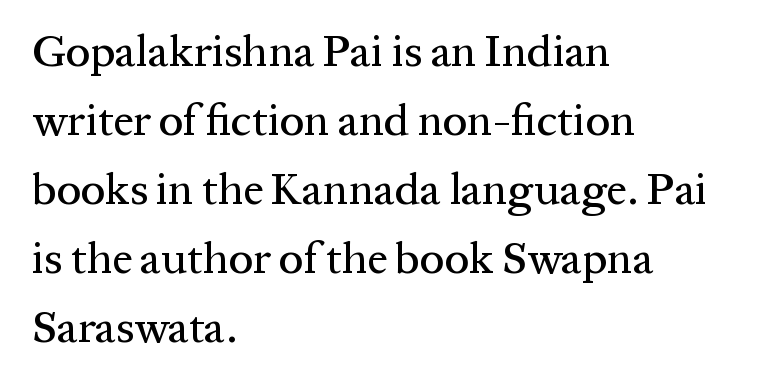
{"serif": "yes", "italic": "no", "width": "normal", "stroke_contrast": "medium", "x_height": "medium", "monospaced": "no", "underline": "no", "align": "left", "line_spacing": "normal", "line_spacing_ratio": 1.57, "letter_spacing": "normal", "letter_spacing_em": 0.0, "glyph_px": 44}
